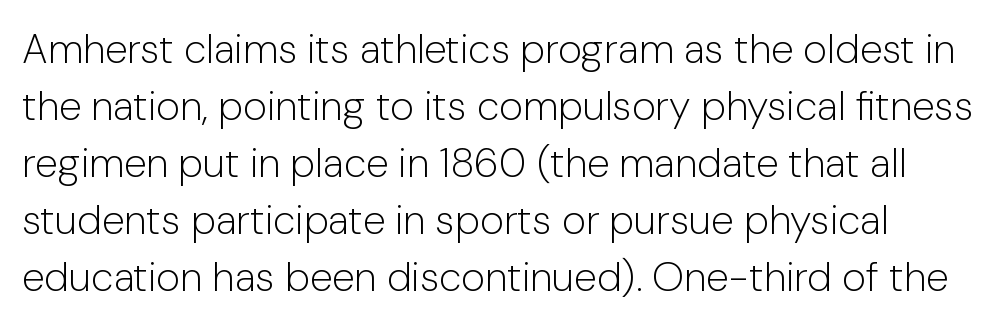
Notice how the stems are strictly vertical — no italics here. Whoever set this chose a conventional vertical rhythm. Has an underline been added? It has not. The rendering uses natural spacing where letterforms have individual widths.
